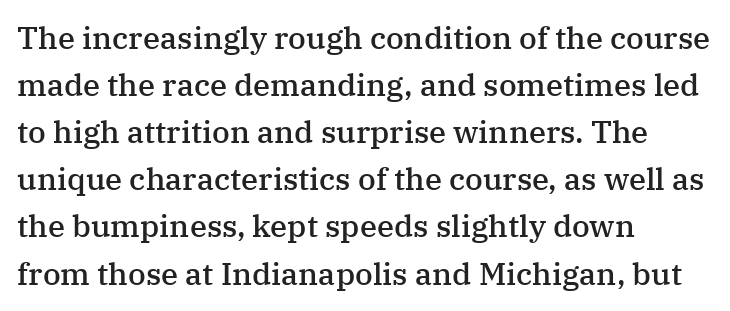
What stands out about the letter spacing? Nothing — it is the standard amount. Character widths vary here, with narrow letters taking less room than wide ones. Nope, not italic — everything's standing straight. Font category for this specimen: serif.
